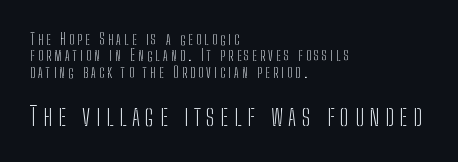
The image shows 26 px text type, upright; set left-aligned, tight line spacing (1.09x), unusually wide letter spacing (+0.22 em), not underlined; the second (bottom) block is 1.73x larger.
